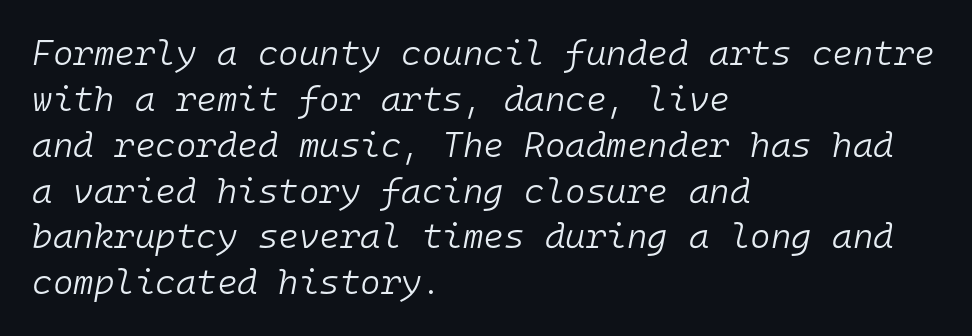
The image shows 35 px light type, italic (leaning right), monospaced; set left-aligned, normal line spacing (1.31x), normal letter spacing, not underlined; low stroke contrast and a medium x-height.
